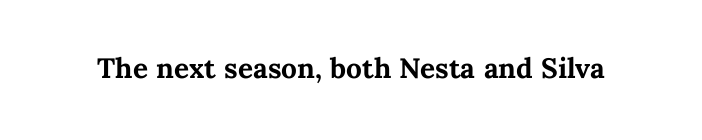
Pretty heavy lettering here — definitely bold. A roman cut, with each character standing at attention. Think of a printed novel: that variable character pitch is what you see here. Compared with typical body copy, the letter spacing here is the same. Clear beneath every line of the passage.
